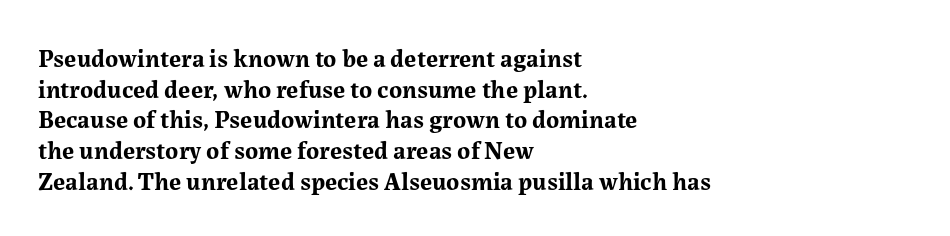
In CSS terms this would be text-align: left. Anything drawn beneath the words? Only blank space. Posture: upright roman. As a designer I'd log this as weight 700, bold.
